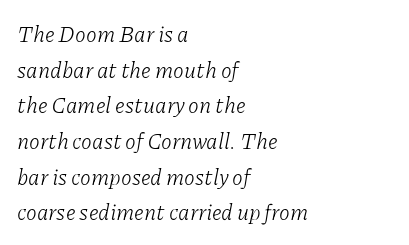
Q: Is the text bold? A: No.
Q: Is the text italic (slanted)? A: Yes, it leans right by about 11 degrees.
Q: Is the text underlined? A: No.
Q: How is the paragraph aligned? A: Left-aligned.
Q: Is the spacing between letters normal or unusually wide? A: Normal.
Q: Is the spacing between lines tight, normal or loose? A: Normal.
